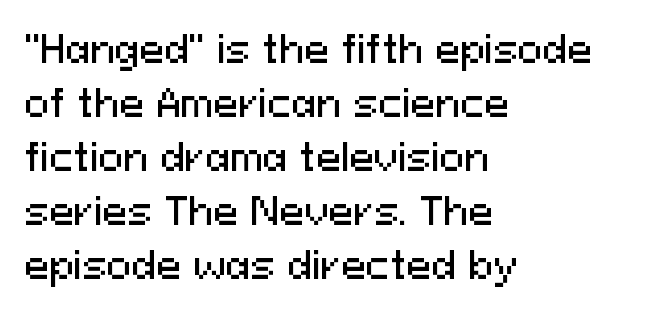
Q: Is the text italic (slanted)? A: No, it is upright.
Q: Is the typeface a serif or a sans-serif typeface? A: Sans-serif.
Q: Is the text underlined? A: No.
Q: How is the paragraph aligned? A: Left-aligned.
Q: Is the spacing between letters normal or unusually wide? A: Normal.
Q: Is the spacing between lines tight, normal or loose? A: Normal.
Q: Width (condensed, normal, or wide)? A: Normal.
Q: Stroke contrast? A: Medium.
Q: x-height? A: Medium.
Q: Monospaced? A: No.
